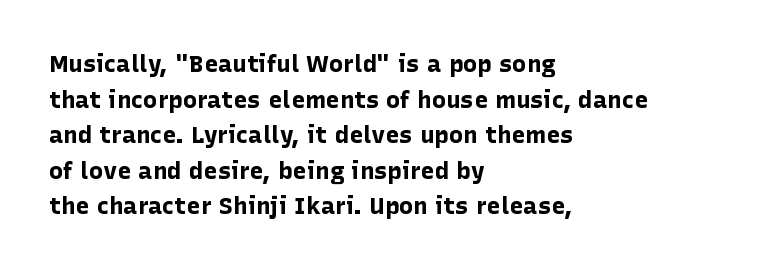
{"italic": "no", "bold": "yes", "underline": "no", "align": "left", "line_spacing": "normal", "line_spacing_ratio": 1.48, "letter_spacing": "normal", "letter_spacing_em": 0.0, "glyph_px": 24}
